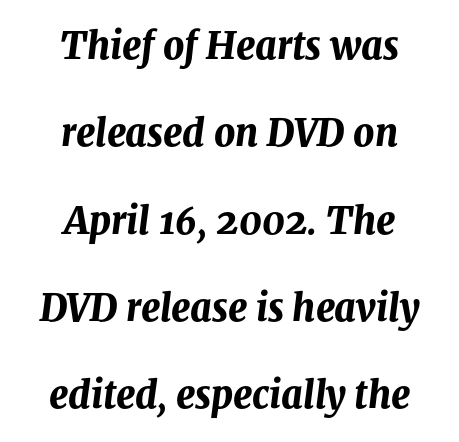
The image shows 37 px bold type, italic (leaning right); set centered, loose line spacing (2.36x), normal letter spacing, not underlined; medium stroke contrast and a medium x-height.
